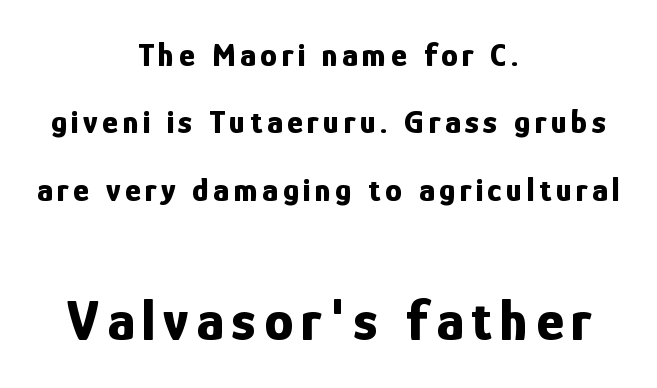
The image shows 59 px bold, condensed sans-serif type, upright; set centered, loose line spacing (1.98x), not underlined; the second (bottom) block is 1.74x larger; low stroke contrast and a medium x-height.
